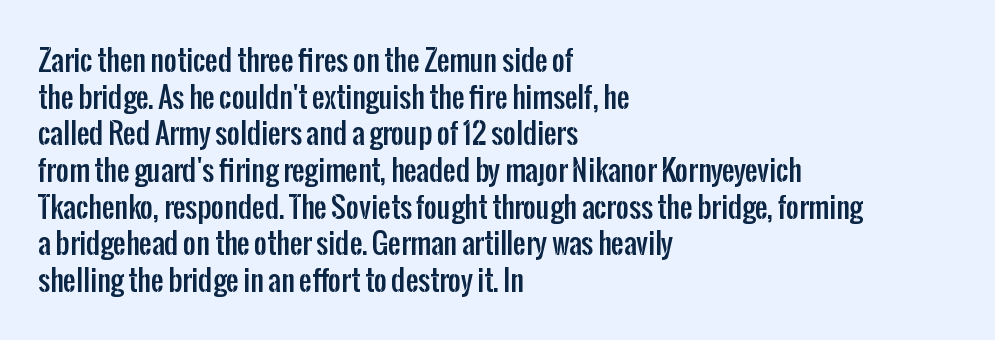
Q: Is the text italic (slanted)? A: No, it is upright.
Q: Is the typeface a serif or a sans-serif typeface? A: Sans-serif.
Q: Is the text underlined? A: No.
Q: How is the paragraph aligned? A: Left-aligned.
Q: Is the spacing between letters normal or unusually wide? A: Normal.
Q: Is the spacing between lines tight, normal or loose? A: Normal.
Q: Width (condensed, normal, or wide)? A: Condensed.
Q: Stroke contrast? A: Low.
Q: x-height? A: Medium.
Q: Monospaced? A: No.
